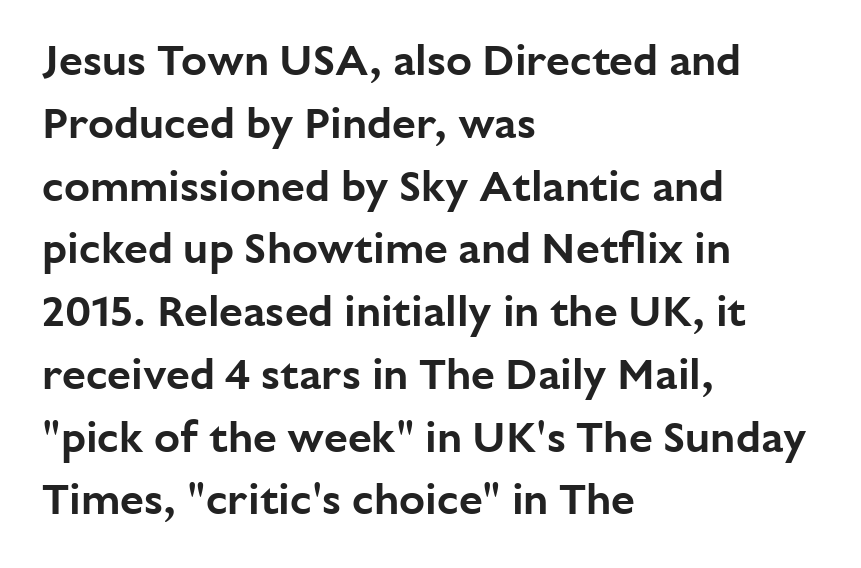
Just letters on the line, the space beneath them empty. Which margin do the lines hug? The left one — the right edge is uneven. A roman cut, with each character standing at attention. Character widths vary here, with narrow letters taking less room than wide ones.
